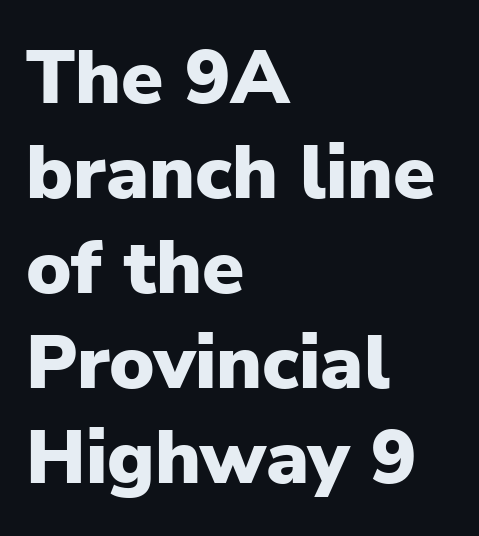
{"serif": "no", "italic": "no", "bold": "yes", "weight": "heavy", "width": "normal", "stroke_contrast": "low", "x_height": "medium", "monospaced": "no", "underline": "no", "align": "left", "line_spacing": "normal", "line_spacing_ratio": 1.25, "letter_spacing": "normal", "letter_spacing_em": 0.0, "glyph_px": 76}
